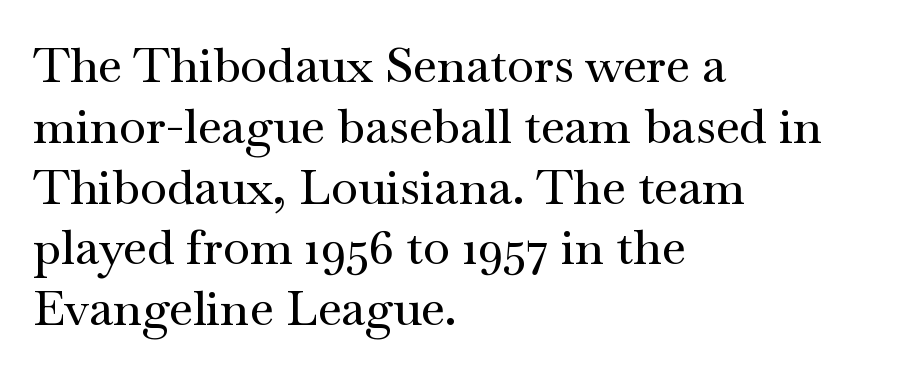
The image shows 49 px wide serif type, upright; set left-aligned, line spacing 1.24x, normal letter spacing, not underlined; medium stroke contrast and a small x-height.
